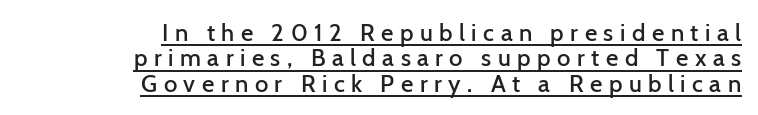
Q: Is the text bold? A: Semi-bold.
Q: Is the text italic (slanted)? A: No, it is upright.
Q: Is the text underlined? A: Yes.
Q: How is the paragraph aligned? A: Right-aligned.
Q: Is the spacing between letters normal or unusually wide? A: Unusually wide.
Q: Is the spacing between lines tight, normal or loose? A: Tight.
